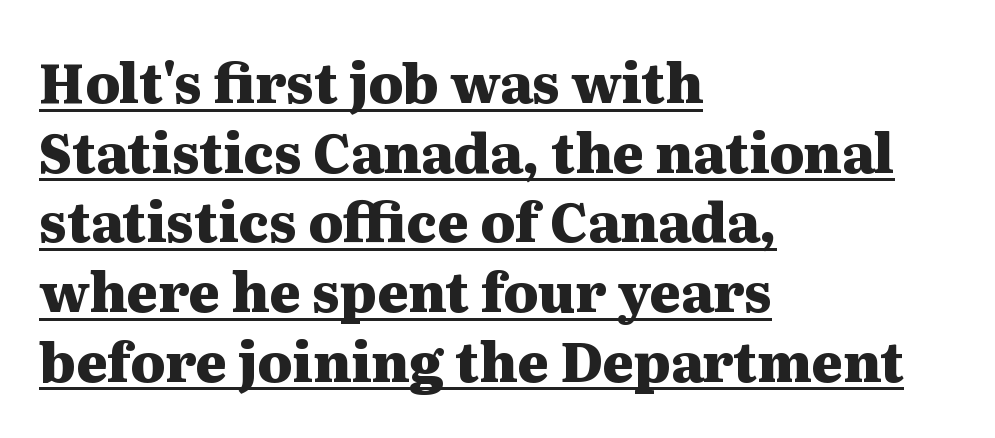
Q: Is the text bold? A: Yes.
Q: Is the text italic (slanted)? A: No, it is upright.
Q: Is the typeface a serif or a sans-serif typeface? A: Serif.
Q: Is the text underlined? A: Yes.
Q: How is the paragraph aligned? A: Left-aligned.
Q: Is the spacing between letters normal or unusually wide? A: Normal.
Q: Is the spacing between lines tight, normal or loose? A: Normal.
Q: Width (condensed, normal, or wide)? A: Wide.
Q: Stroke contrast? A: Medium.
Q: x-height? A: Medium.
Q: Monospaced? A: No.
